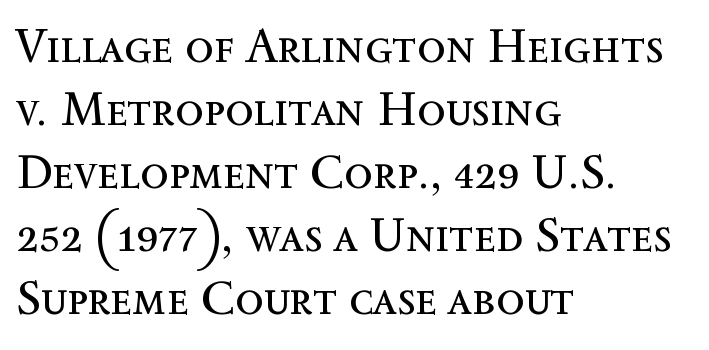
Weight class: somewhere from thin through regular. In terms of posture, this sample is upright. Quick note: underline off. Does the leading feel generous? No, just average.
